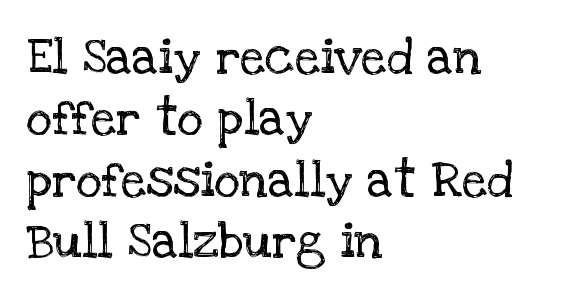
The image shows 50 px regular-weight serif type, upright; set left-aligned, line spacing 1.23x, normal letter spacing, not underlined; low stroke contrast and a large x-height.
